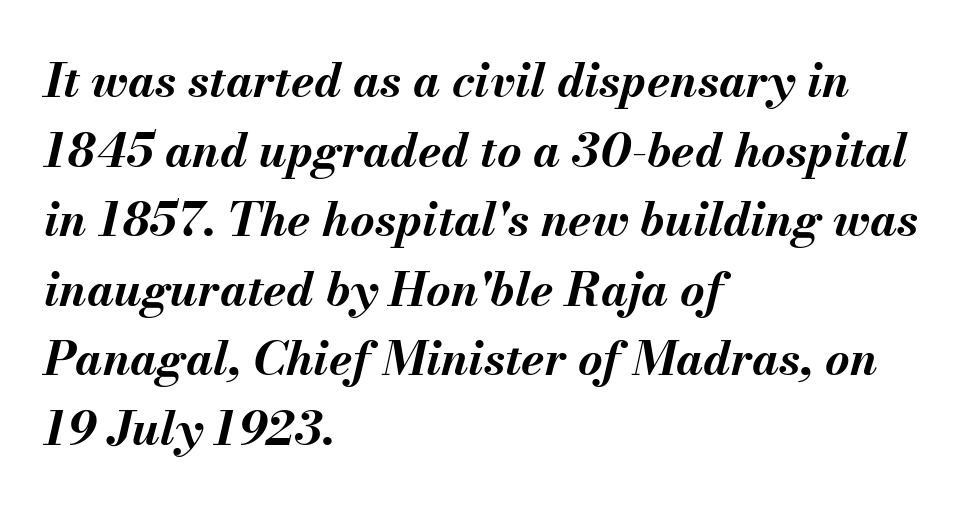
{"italic": "yes", "lean": "right", "slant_degrees": 13, "bold": "yes", "weight": "bold", "width": "normal", "stroke_contrast": "medium", "x_height": "small", "monospaced": "no", "underline": "no", "align": "left", "line_spacing": "normal", "line_spacing_ratio": 1.48, "letter_spacing": "normal", "letter_spacing_em": 0.0, "glyph_px": 47}
